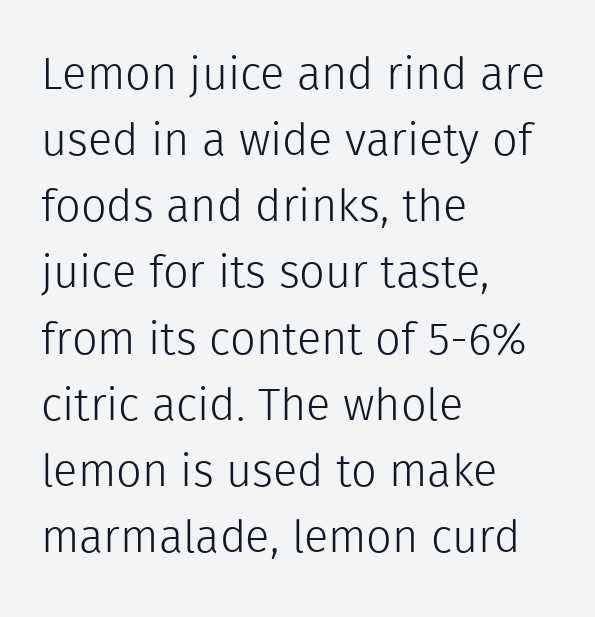
Where is the straight margin? On the left. Bare-footed words on every line. These lines keep a tight, regular rhythm from letter to letter. The block of text has a typical density, with ordinary space between rows. The lettering stays uniformly vertical, giving the passage a roman look. Check where the strokes stop: nothing finishes them off — pure sans.
